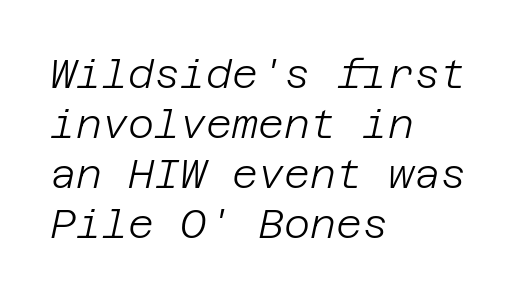
Q: Is the text bold? A: No.
Q: Is the text italic (slanted)? A: Yes, it leans right by about 12 degrees.
Q: Is the text underlined? A: No.
Q: How is the paragraph aligned? A: Left-aligned.
Q: Is the spacing between letters normal or unusually wide? A: Normal.
Q: Is the spacing between lines tight, normal or loose? A: Normal.
Q: Width (condensed, normal, or wide)? A: Normal.
Q: Stroke contrast? A: Low.
Q: x-height? A: Large.
